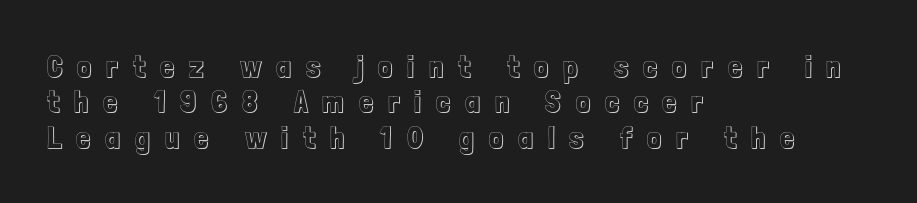
Q: Is the text italic (slanted)? A: No, it is upright.
Q: Is the text underlined? A: No.
Q: How is the paragraph aligned? A: Left-aligned.
Q: Is the spacing between letters normal or unusually wide? A: Unusually wide.
Q: Is the spacing between lines tight, normal or loose? A: Tight.
Q: Width (condensed, normal, or wide)? A: Condensed.
Q: x-height? A: Medium.
Q: Monospaced? A: No.
